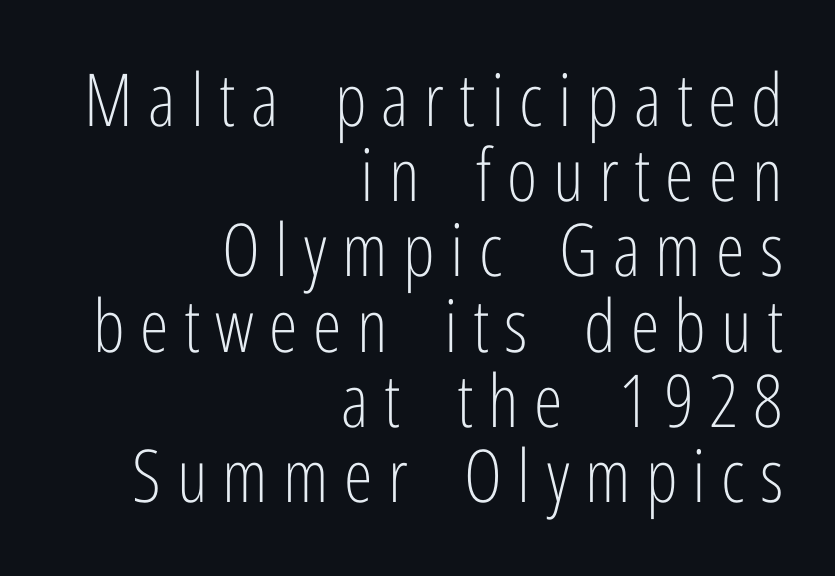
The image shows 73 px light, condensed sans-serif type, upright; set right-aligned, tight line spacing (1.03x), unusually wide letter spacing (+0.21 em), not underlined; low stroke contrast and a medium x-height.
